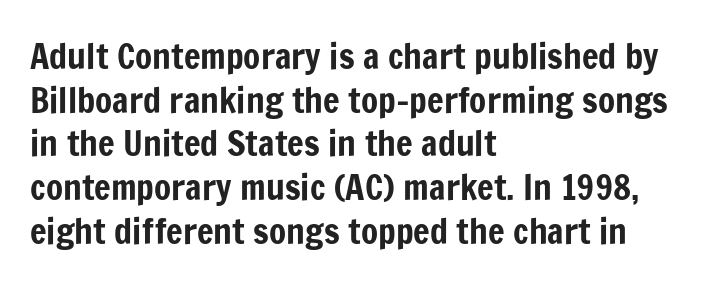
{"serif": "no", "italic": "no", "width": "condensed", "stroke_contrast": "low", "x_height": "medium", "monospaced": "no", "underline": "no", "align": "left", "line_spacing": "normal", "line_spacing_ratio": 1.25, "letter_spacing": "normal", "letter_spacing_em": 0.0, "glyph_px": 35}
